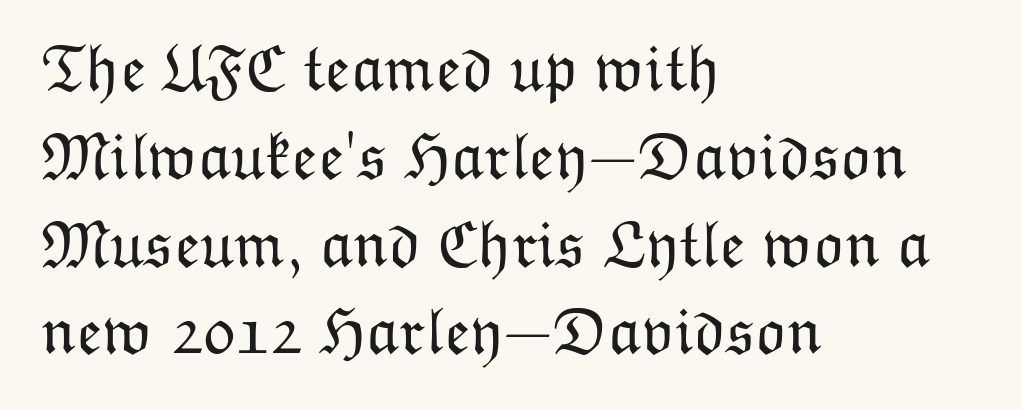
Q: Is the text bold? A: No.
Q: Is the text italic (slanted)? A: No, it is upright.
Q: Is the text underlined? A: No.
Q: How is the paragraph aligned? A: Left-aligned.
Q: Is the spacing between letters normal or unusually wide? A: Normal.
Q: Is the spacing between lines tight, normal or loose? A: Normal.
Q: Width (condensed, normal, or wide)? A: Normal.
Q: Stroke contrast? A: Low.
Q: x-height? A: Medium.
Q: Monospaced? A: No.
